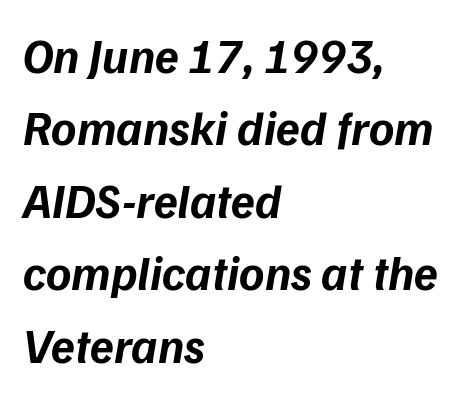
{"serif": "no", "bold": "yes", "weight": "bold", "width": "normal", "stroke_contrast": "low", "x_height": "medium", "monospaced": "no", "underline": "no", "align": "left", "line_spacing": "normal", "line_spacing_ratio": 1.51, "letter_spacing": "normal", "letter_spacing_em": 0.0, "glyph_px": 48}
